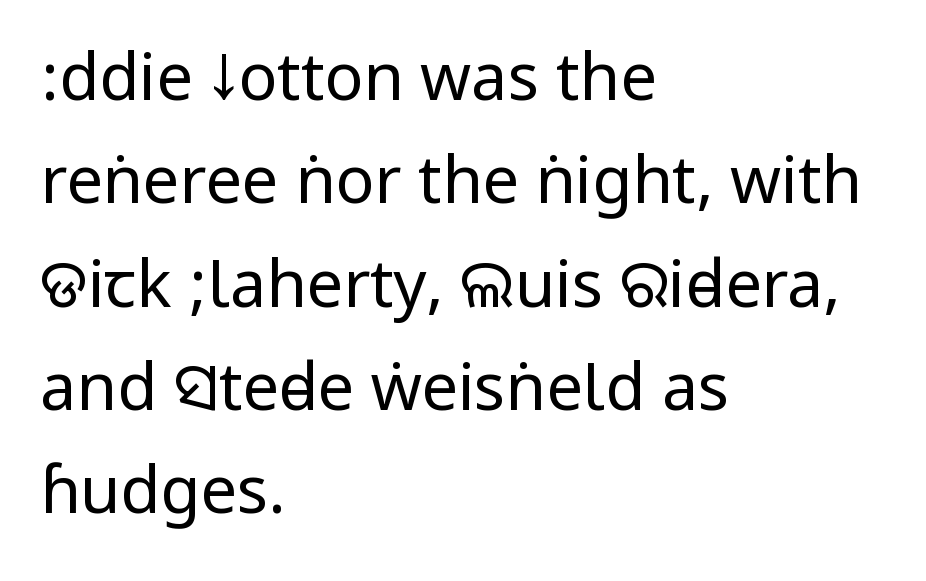
The image shows 65 px regular-weight, condensed sans-serif type, upright; set left-aligned, normal line spacing (1.59x), normal letter spacing, not underlined; low stroke contrast.
